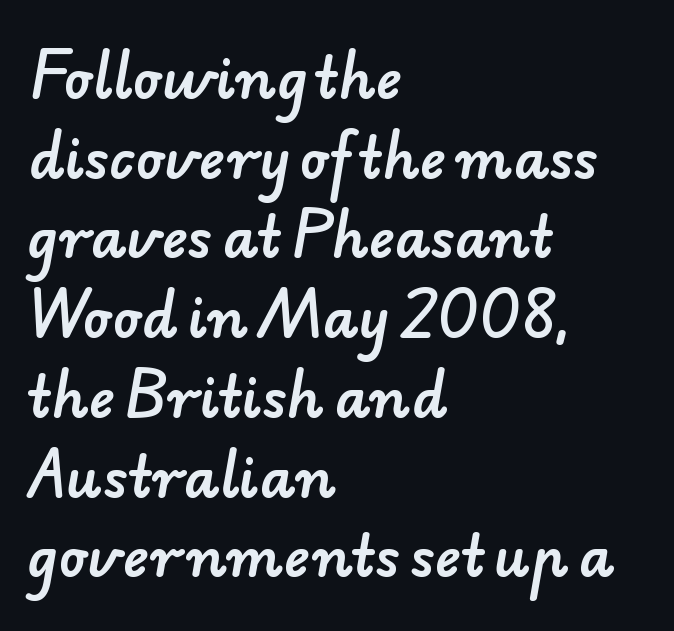
{"serif": "no", "width": "normal", "stroke_contrast": "low", "x_height": "small", "monospaced": "no", "underline": "no", "align": "left", "line_spacing": "normal", "line_spacing_ratio": 1.45, "letter_spacing": "normal", "letter_spacing_em": 0.0, "glyph_px": 55}
